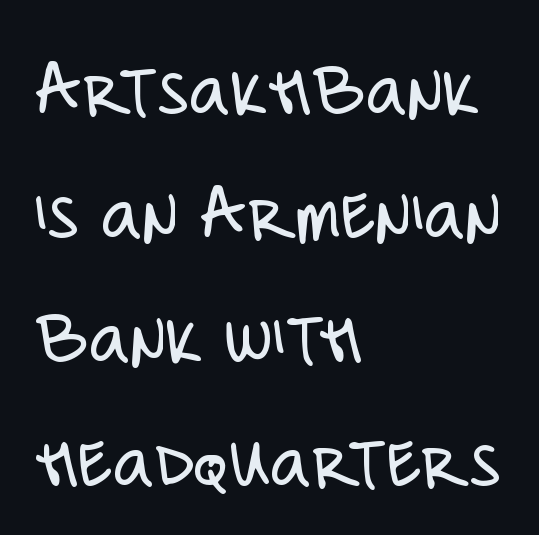
{"serif": "no", "italic": "no", "bold": "no", "weight": "light", "width": "condensed", "stroke_contrast": "low", "x_height": "large", "monospaced": "no", "underline": "no", "align": "left", "line_spacing": "normal", "line_spacing_ratio": 1.59, "letter_spacing": "normal", "letter_spacing_em": 0.0, "glyph_px": 78}
